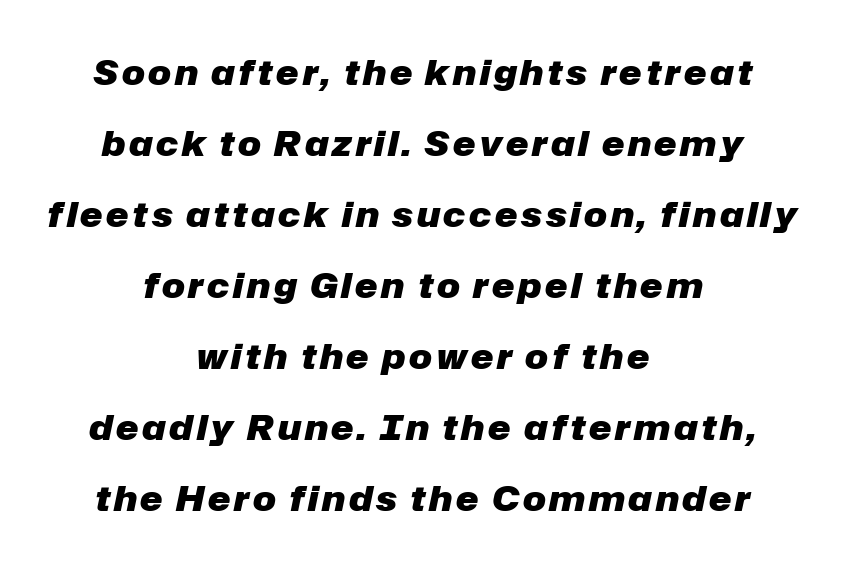
Q: Is the text bold? A: Yes.
Q: Is the text italic (slanted)? A: Yes, it leans right by about 12 degrees.
Q: Is the text underlined? A: No.
Q: How is the paragraph aligned? A: Centered.
Q: Is the spacing between lines tight, normal or loose? A: Loose.
Q: Width (condensed, normal, or wide)? A: Normal.
Q: Stroke contrast? A: Low.
Q: x-height? A: Medium.
Q: Monospaced? A: No.
